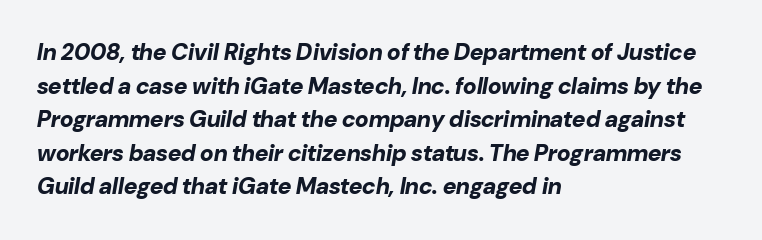
Descender tails drop into unmarked territory. What weight is shown? A full bold with thick strokes. The passage is arranged the way most books set body copy — flush left. Is the letter spacing exaggerated? No — it looks like the ordinary default. Does the leading feel generous? No, just average.
